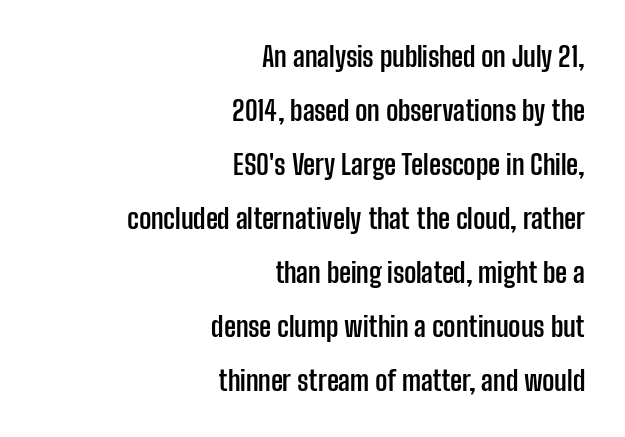
Q: Is the text bold? A: Yes.
Q: Is the text italic (slanted)? A: No, it is upright.
Q: Is the text underlined? A: No.
Q: How is the paragraph aligned? A: Right-aligned.
Q: Is the spacing between letters normal or unusually wide? A: Normal.
Q: Is the spacing between lines tight, normal or loose? A: Loose.
